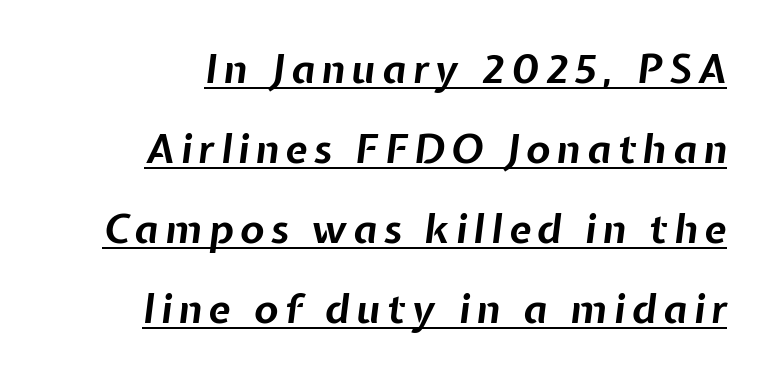
The image shows 40 px bold type, italic (leaning right); set right-aligned, loose line spacing (2.0x), underlined; low stroke contrast and a medium x-height.
